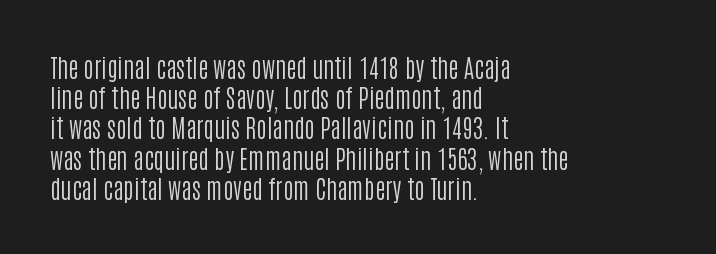
In terms of posture, this sample is upright. The rendering keeps characters at their native spacing. Caption: face not bold, strokes unweighted. The string is rendered with underlining switched off. Horizontal alignment here is leftward, the default for most running prose.
